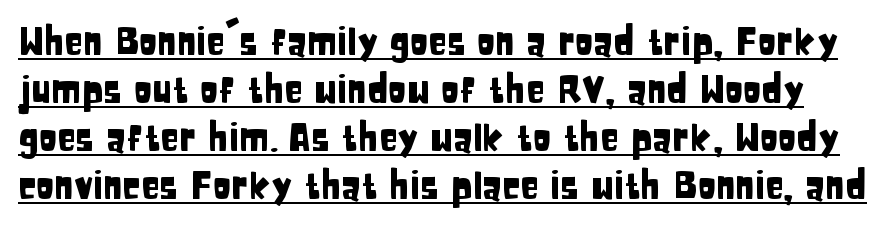
Q: Is the text italic (slanted)? A: No, it is upright.
Q: Is the typeface a serif or a sans-serif typeface? A: Sans-serif.
Q: Is the text underlined? A: Yes.
Q: Is the spacing between letters normal or unusually wide? A: Normal.
Q: Is the spacing between lines tight, normal or loose? A: Normal.
Q: Width (condensed, normal, or wide)? A: Condensed.
Q: Stroke contrast? A: Low.
Q: x-height? A: Large.
Q: Monospaced? A: No.
